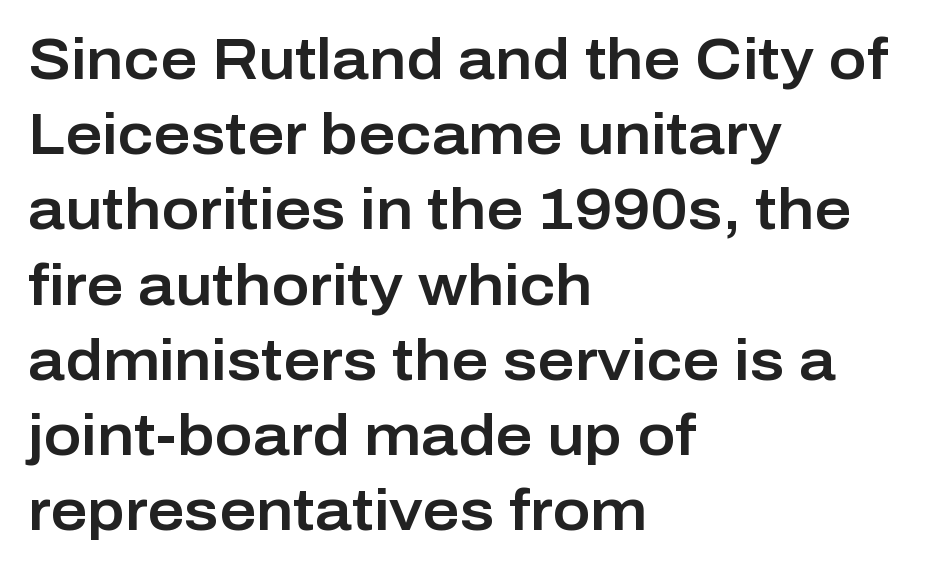
Q: Is the text italic (slanted)? A: No, it is upright.
Q: Is the typeface a serif or a sans-serif typeface? A: Sans-serif.
Q: Is the text underlined? A: No.
Q: How is the paragraph aligned? A: Left-aligned.
Q: Is the spacing between letters normal or unusually wide? A: Normal.
Q: Is the spacing between lines tight, normal or loose? A: Normal.
Q: Width (condensed, normal, or wide)? A: Normal.
Q: Stroke contrast? A: Low.
Q: x-height? A: Medium.
Q: Monospaced? A: No.
